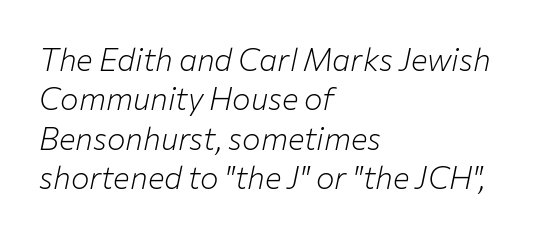
Q: Is the text bold? A: No.
Q: Is the text italic (slanted)? A: Yes, it leans right by about 12 degrees.
Q: Is the text underlined? A: No.
Q: How is the paragraph aligned? A: Left-aligned.
Q: Is the spacing between letters normal or unusually wide? A: Normal.
Q: Is the spacing between lines tight, normal or loose? A: Normal.
Q: Width (condensed, normal, or wide)? A: Normal.
Q: Stroke contrast? A: Low.
Q: x-height? A: Medium.
Q: Monospaced? A: No.
